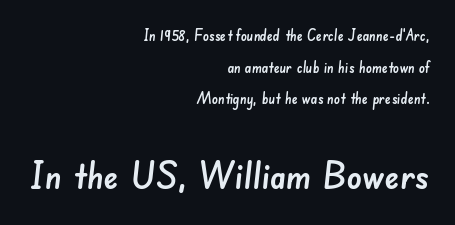
The image shows 38 px sans-serif type; set right-aligned, loose line spacing (2.11x), normal letter spacing, not underlined; the second (bottom) block is 2.53x larger; low stroke contrast and a small x-height.
